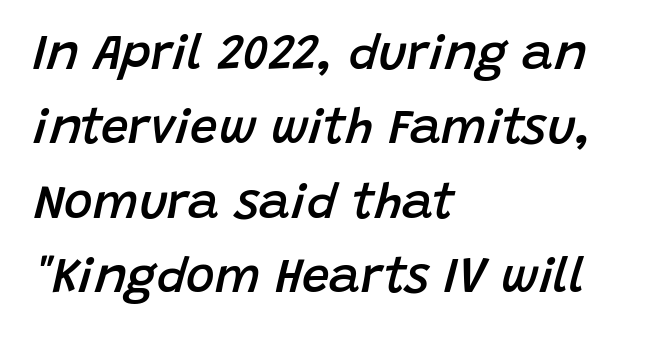
A somewhat darkened texture: the type is semibold rather than bold. The line-height multiplier appears to be the usual default. Decoration check: the copy has no underline. Italic: yes, the glyphs are oblique. The letterforms sit shoulder to shoulder at normal distance. Do the characters align in a grid? No, the font is proportional.
